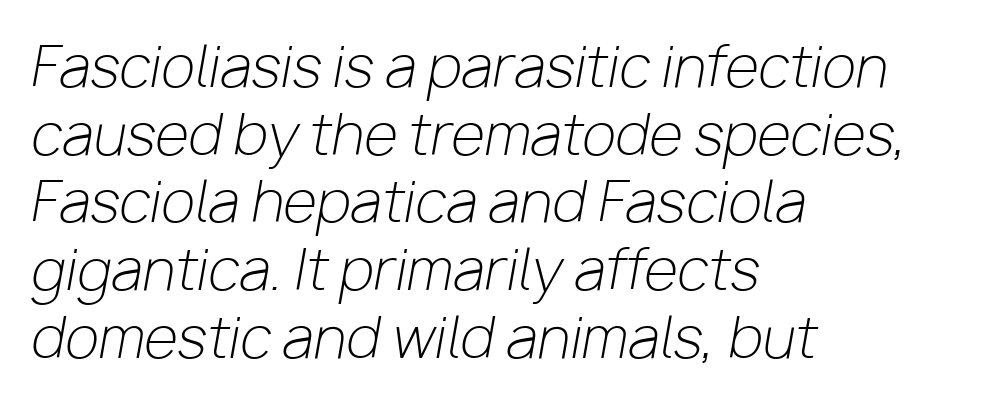
{"italic": "yes", "lean": "right", "slant_degrees": 10, "bold": "no", "weight": "light", "width": "normal", "stroke_contrast": "low", "x_height": "medium", "monospaced": "no", "underline": "no", "align": "left", "line_spacing_ratio": 1.23, "letter_spacing": "normal", "letter_spacing_em": 0.0, "glyph_px": 55}
